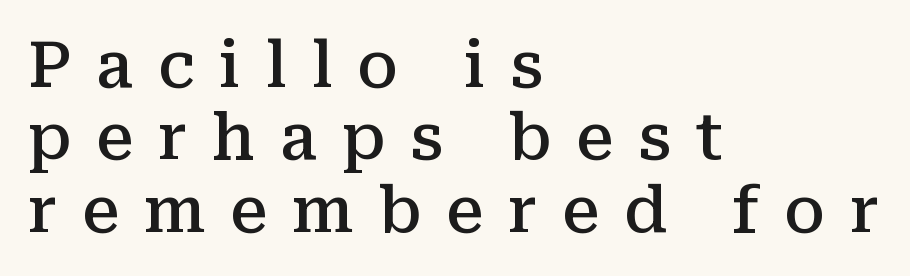
{"serif": "yes", "italic": "no", "bold": "semi", "weight": "semibold", "width": "normal", "stroke_contrast": "medium", "x_height": "medium", "monospaced": "no", "underline": "no", "align": "left", "line_spacing": "tight", "line_spacing_ratio": 1.15, "letter_spacing": "wide", "letter_spacing_em": 0.39, "glyph_px": 63}
